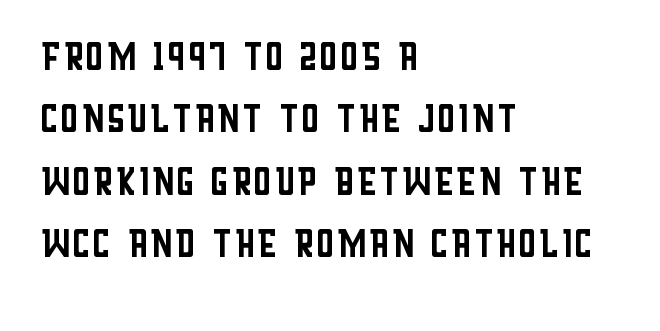
The image shows 52 px regular-weight, condensed sans-serif type, upright; set left-aligned, line spacing 1.2x, normal letter spacing, not underlined; low stroke contrast and a large x-height.
